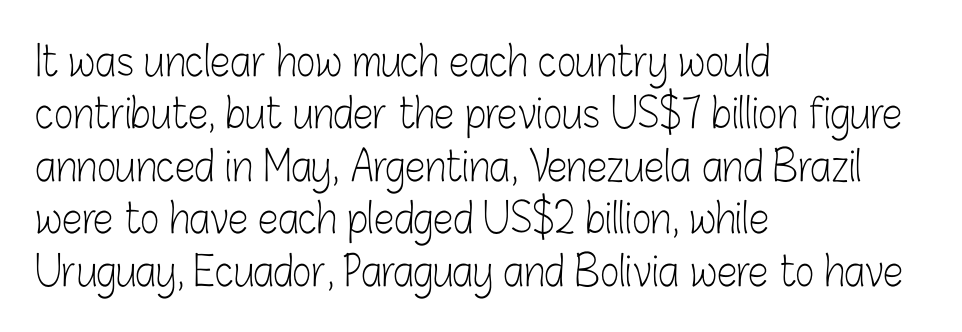
Q: Is the text bold? A: No.
Q: Is the text italic (slanted)? A: No, it is upright.
Q: Is the typeface a serif or a sans-serif typeface? A: Sans-serif.
Q: Is the text underlined? A: No.
Q: How is the paragraph aligned? A: Left-aligned.
Q: Is the spacing between letters normal or unusually wide? A: Normal.
Q: Is the spacing between lines tight, normal or loose? A: Normal.
Q: Width (condensed, normal, or wide)? A: Condensed.
Q: Stroke contrast? A: Low.
Q: x-height? A: Medium.
Q: Monospaced? A: No.
